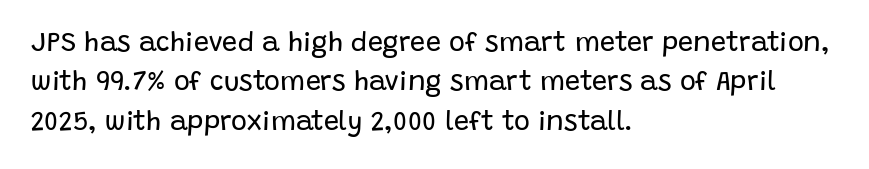
Q: Is the text bold? A: No.
Q: Is the text italic (slanted)? A: No, it is upright.
Q: Is the text underlined? A: No.
Q: How is the paragraph aligned? A: Left-aligned.
Q: Is the spacing between letters normal or unusually wide? A: Normal.
Q: Is the spacing between lines tight, normal or loose? A: Normal.
